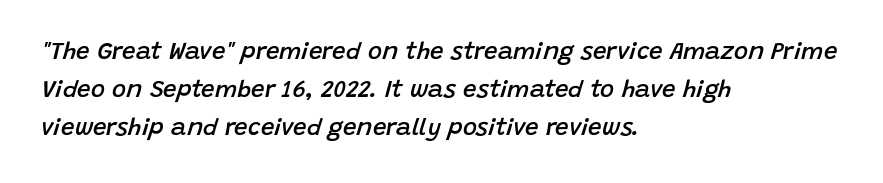
{"italic": "yes", "lean": "right", "slant_degrees": 15, "bold": "semi", "underline": "no", "align": "left", "line_spacing": "normal", "line_spacing_ratio": 1.58, "letter_spacing": "normal", "letter_spacing_em": 0.0, "glyph_px": 24}
